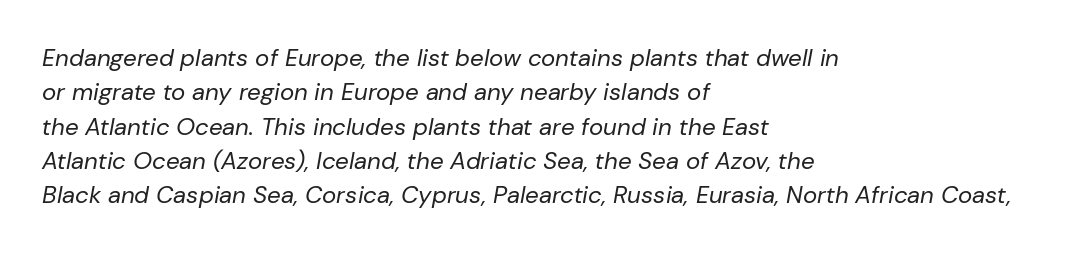
The image shows 24 px text type, italic (leaning right); set left-aligned, normal line spacing (1.43x), normal letter spacing, not underlined.
